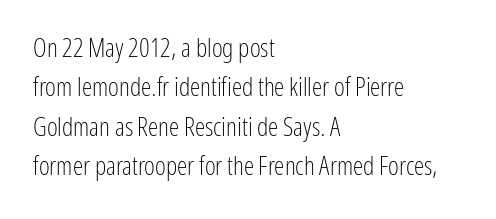
Q: Is the text bold? A: No.
Q: Is the text italic (slanted)? A: No, it is upright.
Q: Is the text underlined? A: No.
Q: How is the paragraph aligned? A: Left-aligned.
Q: Is the spacing between letters normal or unusually wide? A: Normal.
Q: Is the spacing between lines tight, normal or loose? A: Normal.
